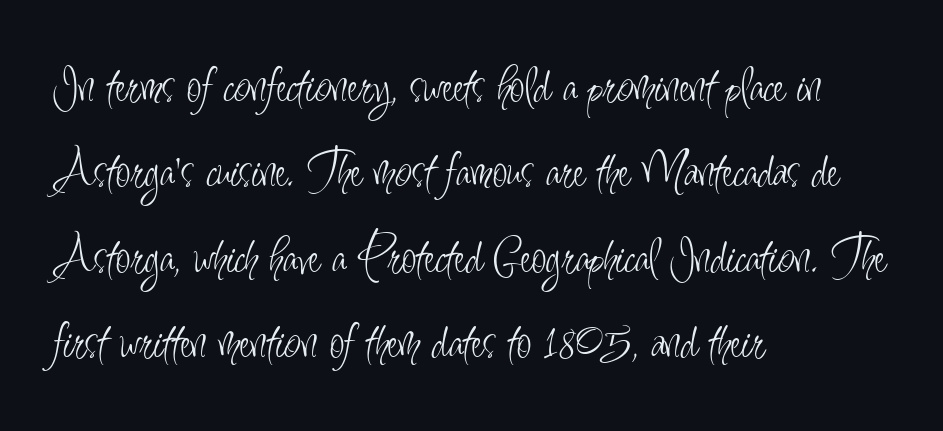
Glance below the letters and you will spot only blank space. Which margin do the lines hug? The left one — the right edge is uneven. Students, observe: this is what conventionally led text looks like. Standard letterfit; no display-style spreading of the glyphs.
